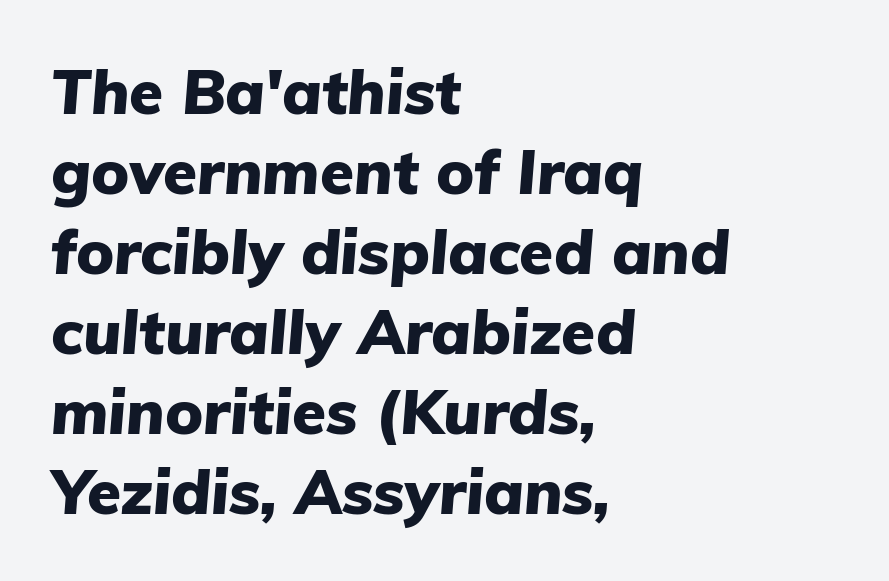
Q: Is the text bold? A: Yes.
Q: Is the text italic (slanted)? A: Yes, it leans right by about 5 degrees.
Q: Is the text underlined? A: No.
Q: How is the paragraph aligned? A: Left-aligned.
Q: Is the spacing between letters normal or unusually wide? A: Normal.
Q: Is the spacing between lines tight, normal or loose? A: Normal.
Q: Width (condensed, normal, or wide)? A: Normal.
Q: Stroke contrast? A: Low.
Q: x-height? A: Medium.
Q: Monospaced? A: No.
